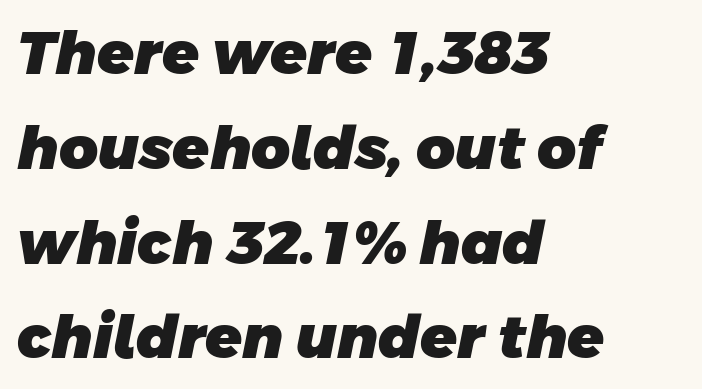
{"serif": "no", "bold": "yes", "weight": "heavy", "width": "normal", "stroke_contrast": "low", "x_height": "large", "monospaced": "no", "underline": "no", "align": "left", "line_spacing": "normal", "line_spacing_ratio": 1.58, "letter_spacing": "normal", "letter_spacing_em": 0.0, "glyph_px": 60}
